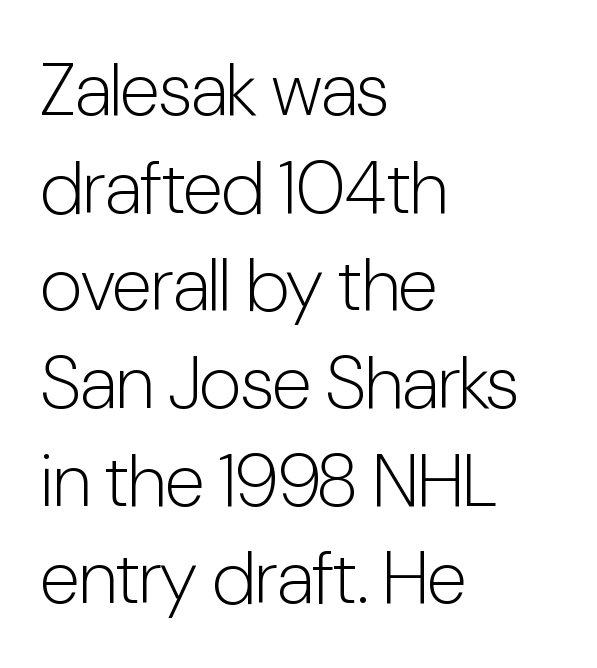
The image shows 74 px light, condensed sans-serif type, upright; set left-aligned, normal line spacing (1.32x), normal letter spacing, not underlined; low stroke contrast and a medium x-height.
